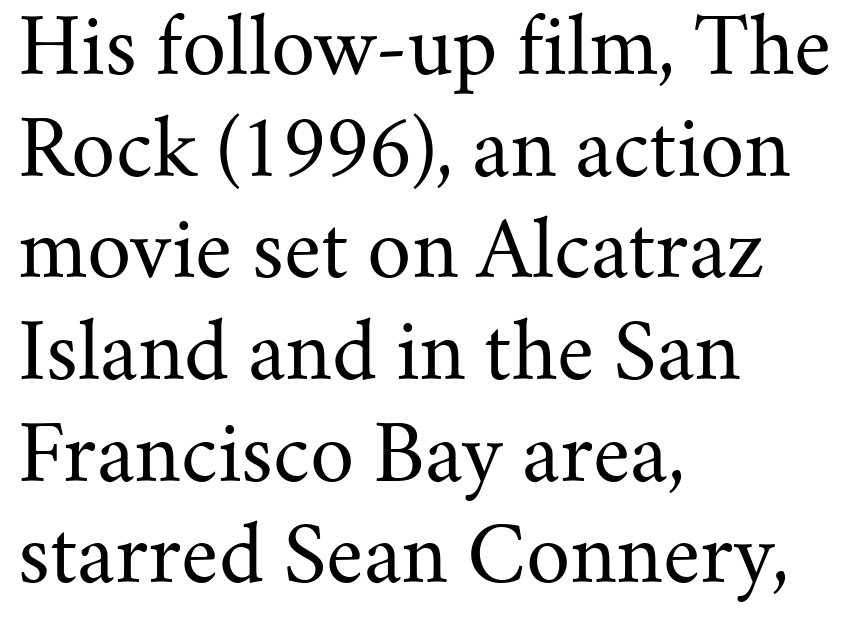
Q: Is the text bold? A: No.
Q: Is the text italic (slanted)? A: No, it is upright.
Q: Is the typeface a serif or a sans-serif typeface? A: Serif.
Q: Is the text underlined? A: No.
Q: How is the paragraph aligned? A: Left-aligned.
Q: Is the spacing between letters normal or unusually wide? A: Normal.
Q: Is the spacing between lines tight, normal or loose? A: Normal.
Q: Width (condensed, normal, or wide)? A: Normal.
Q: Stroke contrast? A: Medium.
Q: x-height? A: Small.
Q: Monospaced? A: No.
